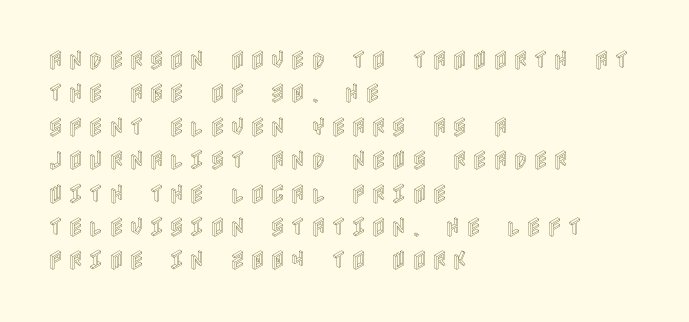
Q: Is the text italic (slanted)? A: No, it is upright.
Q: Is the text underlined? A: No.
Q: How is the paragraph aligned? A: Left-aligned.
Q: Is the spacing between letters normal or unusually wide? A: Unusually wide.
Q: Is the spacing between lines tight, normal or loose? A: Normal.
